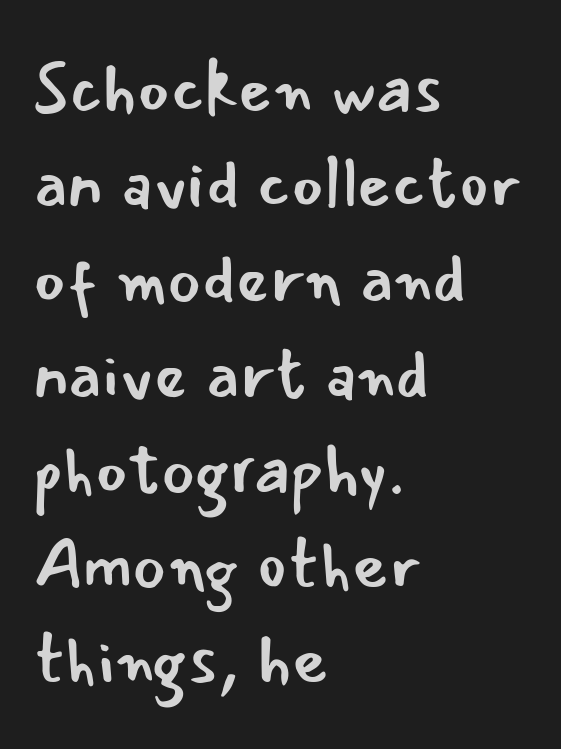
Q: Is the text bold? A: No.
Q: Is the text italic (slanted)? A: No, it is upright.
Q: Is the typeface a serif or a sans-serif typeface? A: Sans-serif.
Q: Is the text underlined? A: No.
Q: How is the paragraph aligned? A: Left-aligned.
Q: Is the spacing between letters normal or unusually wide? A: Normal.
Q: Is the spacing between lines tight, normal or loose? A: Normal.
Q: Width (condensed, normal, or wide)? A: Normal.
Q: Stroke contrast? A: Low.
Q: x-height? A: Small.
Q: Monospaced? A: No.
